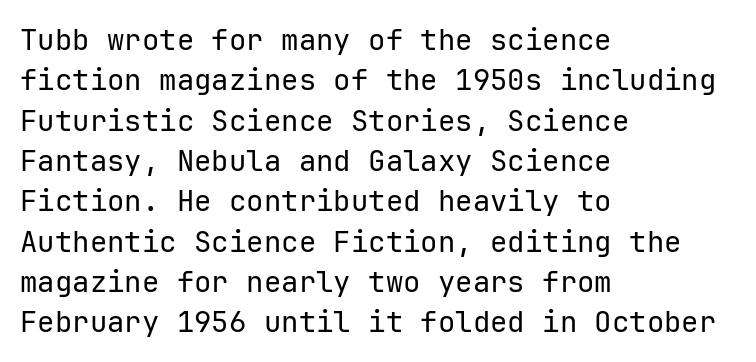
{"serif": "no", "italic": "no", "bold": "no", "weight": "regular", "width": "normal", "stroke_contrast": "low", "x_height": "medium", "monospaced": "yes", "underline": "no", "align": "left", "line_spacing": "normal", "line_spacing_ratio": 1.39, "letter_spacing": "normal", "letter_spacing_em": 0.0, "glyph_px": 29}
